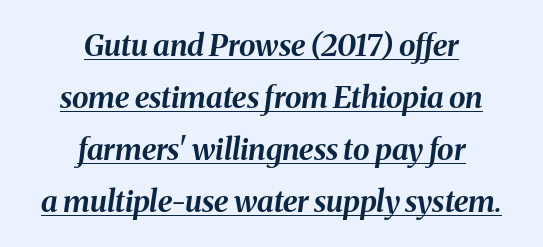
The image shows 30 px bold type, italic (leaning right); set centered, line spacing 1.73x, normal letter spacing, underlined; medium stroke contrast and a medium x-height.
